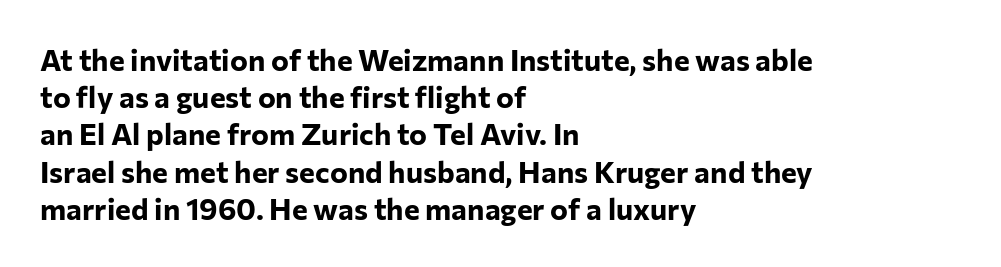
{"serif": "no", "italic": "no", "bold": "yes", "weight": "bold", "width": "normal", "stroke_contrast": "low", "x_height": "medium", "monospaced": "no", "underline": "no", "align": "left", "line_spacing_ratio": 1.24, "letter_spacing": "normal", "letter_spacing_em": 0.0, "glyph_px": 30}
